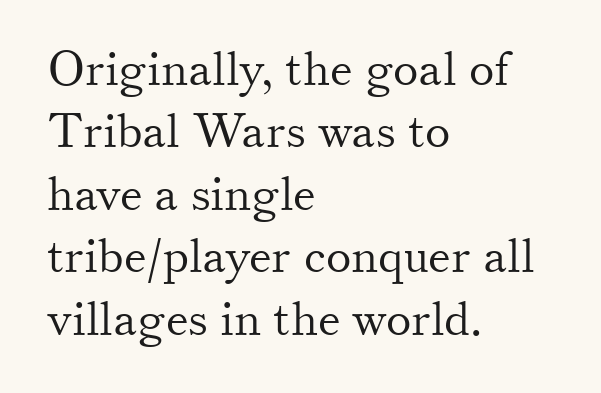
The image shows 48 px light serif type, upright; set left-aligned, normal line spacing (1.3x), normal letter spacing, not underlined; medium stroke contrast and a small x-height.
